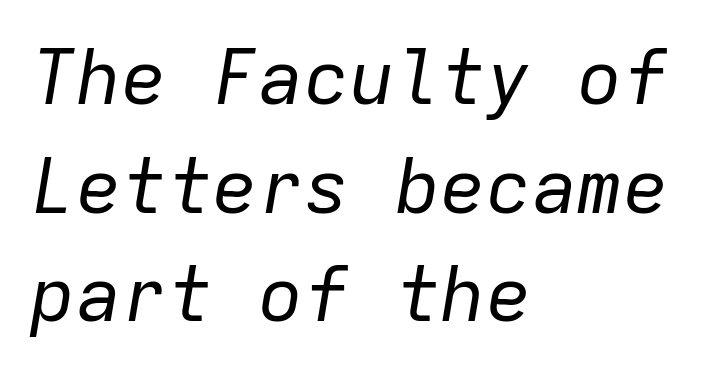
Think standard paragraph weight, or any step lighter than that. Emphasis-style slanted type is in use. Any mark beneath the type? The region is blank. Alignment: flush left.
